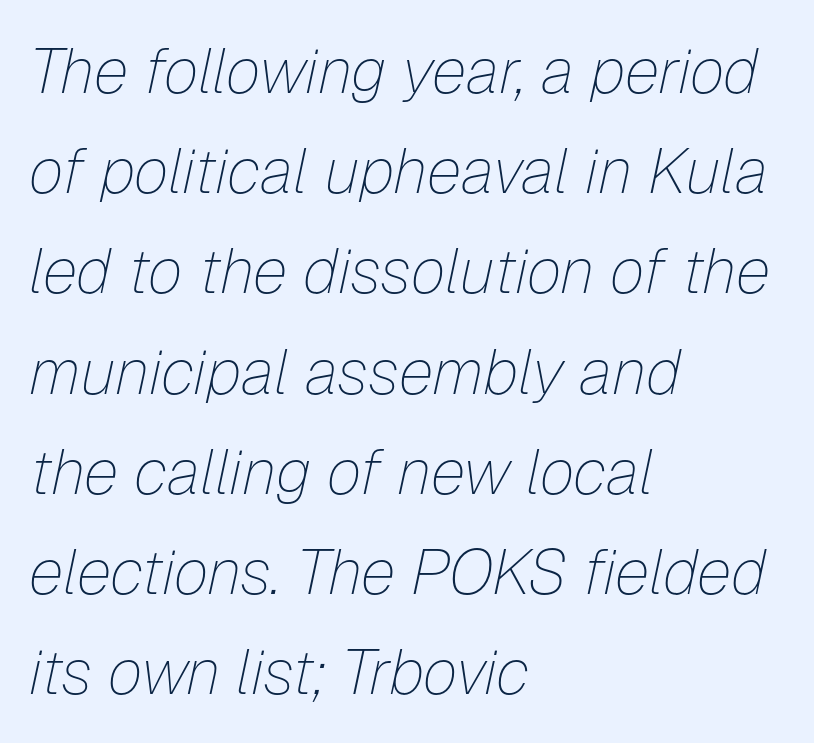
A student would call this left alignment; a typographer would say flush left, rag right. The typeface has the unassuming heft of standard copy or less. Tracking value appears to be zero — textbook default spacing. Bare-footed words on every line.
